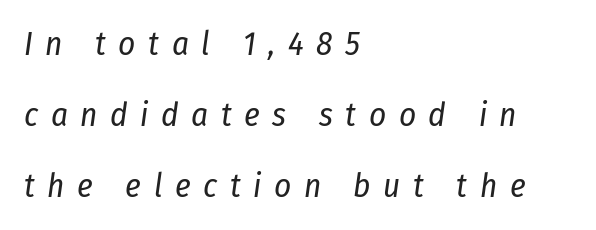
{"italic": "yes", "lean": "right", "slant_degrees": 8, "bold": "no", "weight": "regular", "width": "condensed", "stroke_contrast": "low", "x_height": "medium", "monospaced": "no", "underline": "no", "align": "left", "line_spacing": "loose", "line_spacing_ratio": 2.15, "letter_spacing": "wide", "letter_spacing_em": 0.38, "glyph_px": 33}
